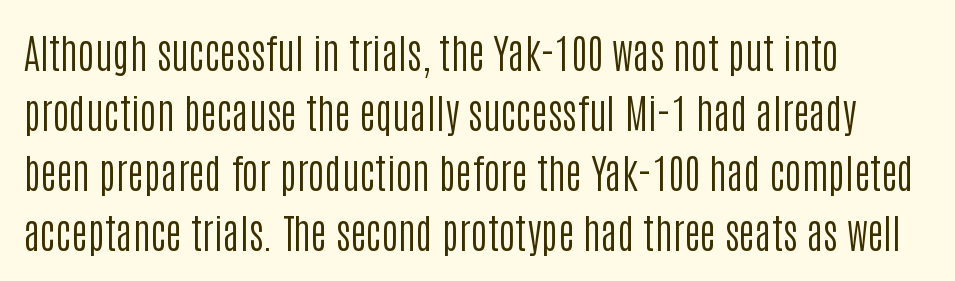
The image shows 40 px regular-weight, condensed sans-serif type, upright; set left-aligned, normal line spacing (1.5x), normal letter spacing, not underlined; low stroke contrast and a large x-height.
